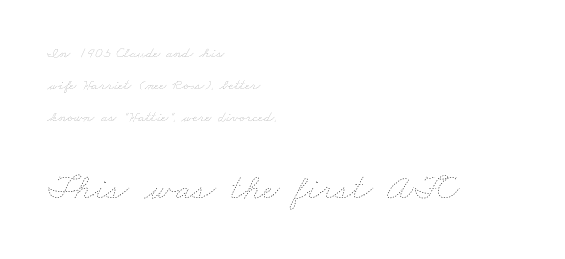
{"bold": "no", "weight": "thin", "width": "wide", "stroke_contrast": "low", "x_height": "small", "monospaced": "no", "underline": "no", "align": "left", "line_spacing": "loose", "line_spacing_ratio": 2.15, "letter_spacing": "normal", "letter_spacing_em": 0.0, "larger_block": "second", "size_ratio": 2.47, "glyph_px": 37}
